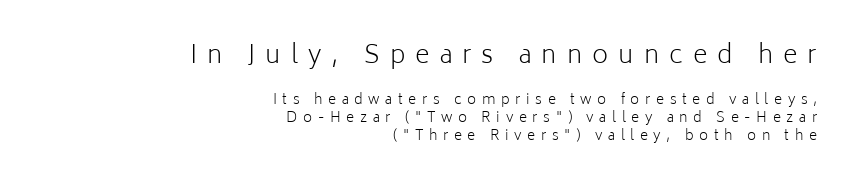
One glance says typical: line gaps are just what's usual. Summary of weight: not heavy and not bold. Is the block centered? No — it sits flush against the right margin. The passage shown has open, widely tracked lettering throughout.
